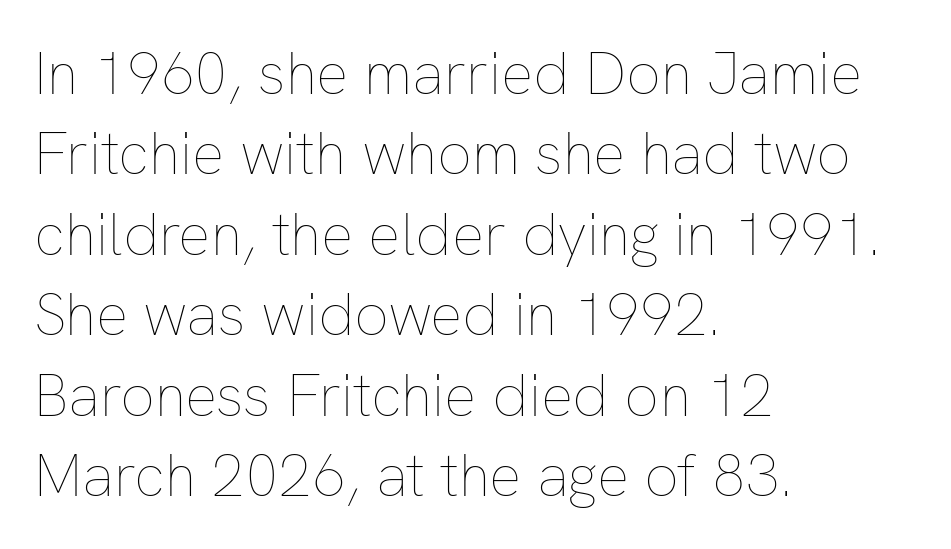
Between one letter and the next there's only the usual sliver of space. A quiet, ordinary-to-light weight characterises the typeface. You can tell it's not italic because the verticals are truly vertical. One-word summary of the alignment: left.
